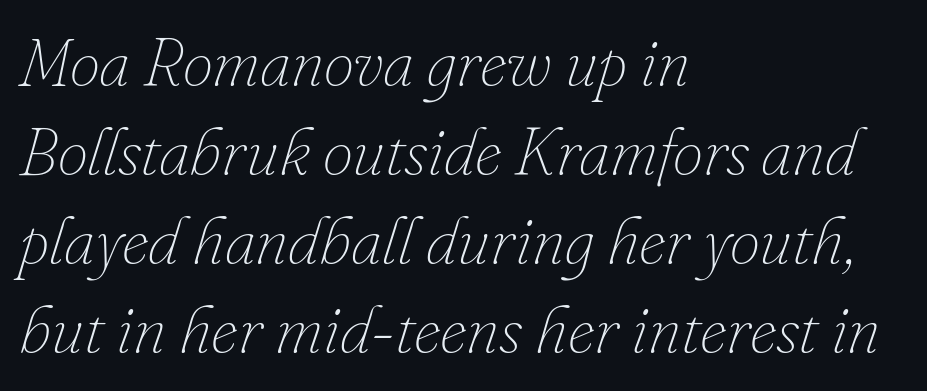
Bold? No — there's no thickening of the strokes. These lines are rendered in a variable-pitch font. One glance says typical: line gaps are just what's usual. The face used here is rendered with its standard letterfit. The paragraph has a hard left edge and a soft right edge. Designer's note — italics engaged.
